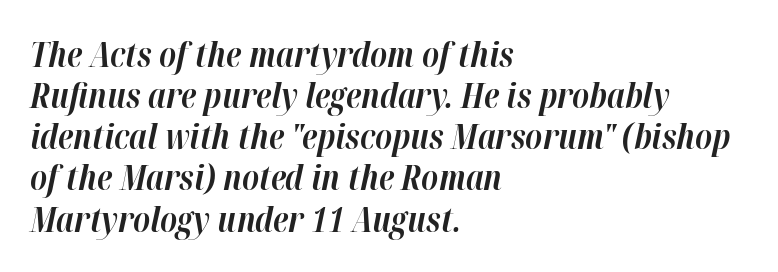
Q: Is the text bold? A: Yes.
Q: Is the text italic (slanted)? A: Yes, it leans right by about 12 degrees.
Q: Is the text underlined? A: No.
Q: How is the paragraph aligned? A: Left-aligned.
Q: Is the spacing between letters normal or unusually wide? A: Normal.
Q: Width (condensed, normal, or wide)? A: Normal.
Q: Stroke contrast? A: High.
Q: x-height? A: Medium.
Q: Monospaced? A: No.
